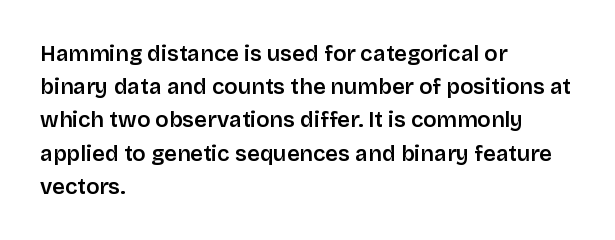
Q: Is the text bold? A: Semi-bold.
Q: Is the text italic (slanted)? A: No, it is upright.
Q: Is the text underlined? A: No.
Q: How is the paragraph aligned? A: Left-aligned.
Q: Is the spacing between letters normal or unusually wide? A: Normal.
Q: Is the spacing between lines tight, normal or loose? A: Normal.
